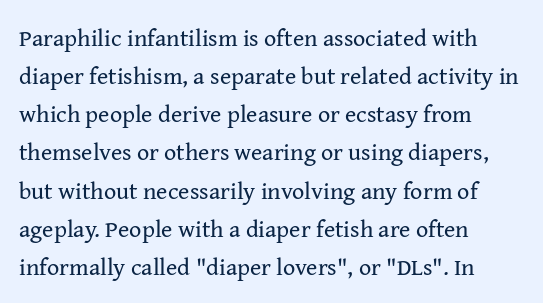
Q: Is the text bold? A: No.
Q: Is the text italic (slanted)? A: No, it is upright.
Q: Is the text underlined? A: No.
Q: How is the paragraph aligned? A: Left-aligned.
Q: Is the spacing between letters normal or unusually wide? A: Normal.
Q: Is the spacing between lines tight, normal or loose? A: Normal.
